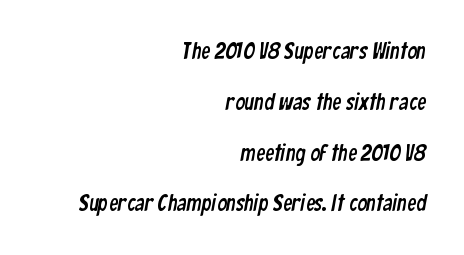
Q: Is the text underlined? A: No.
Q: How is the paragraph aligned? A: Right-aligned.
Q: Is the spacing between letters normal or unusually wide? A: Normal.
Q: Is the spacing between lines tight, normal or loose? A: Loose.
